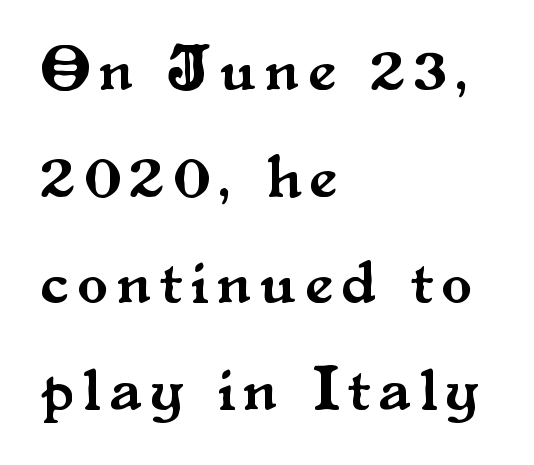
The image shows 62 px serif type, upright; set left-aligned, line spacing 1.72x, not underlined; medium stroke contrast and a small x-height.
